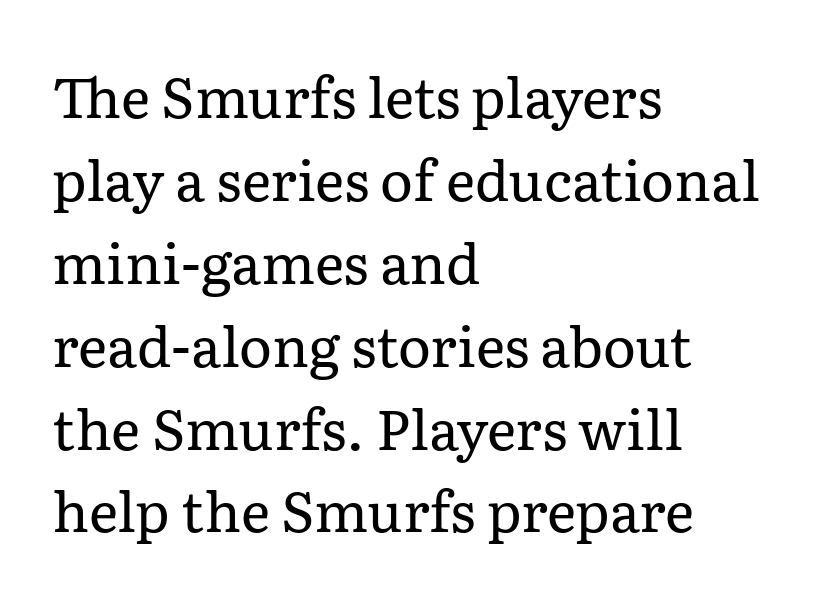
Q: Is the text bold? A: No.
Q: Is the text italic (slanted)? A: No, it is upright.
Q: Is the typeface a serif or a sans-serif typeface? A: Serif.
Q: Is the text underlined? A: No.
Q: How is the paragraph aligned? A: Left-aligned.
Q: Is the spacing between letters normal or unusually wide? A: Normal.
Q: Is the spacing between lines tight, normal or loose? A: Normal.
Q: Width (condensed, normal, or wide)? A: Normal.
Q: Stroke contrast? A: Low.
Q: x-height? A: Medium.
Q: Monospaced? A: No.
